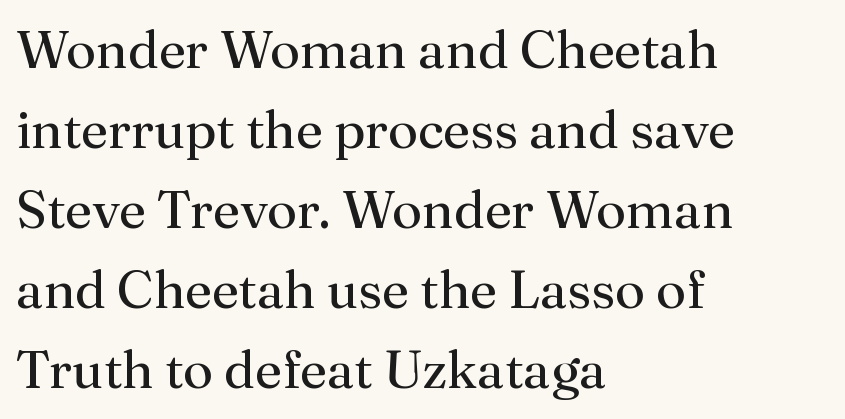
The image shows 53 px regular-weight serif type, upright; set left-aligned, normal line spacing (1.51x), normal letter spacing, not underlined; medium stroke contrast and a medium x-height.
